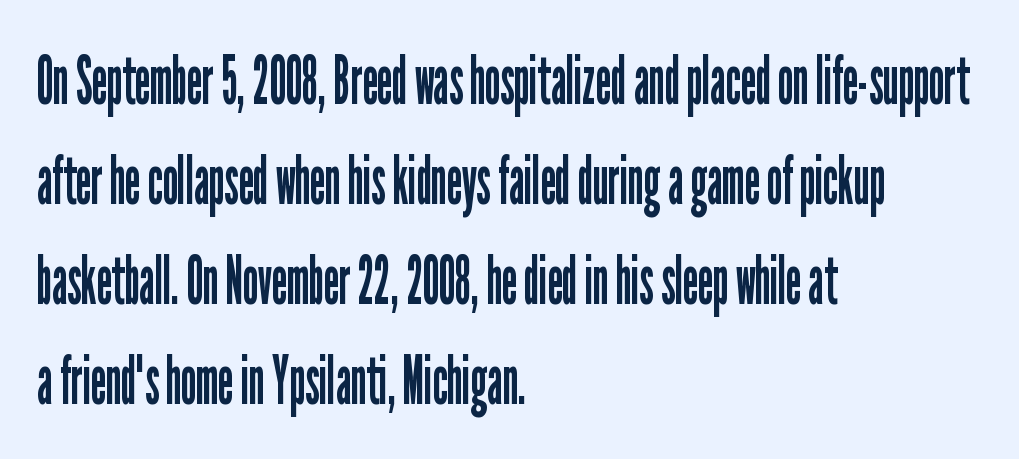
Q: Is the text bold? A: No.
Q: Is the text italic (slanted)? A: No, it is upright.
Q: Is the typeface a serif or a sans-serif typeface? A: Sans-serif.
Q: Is the text underlined? A: No.
Q: How is the paragraph aligned? A: Left-aligned.
Q: Is the spacing between letters normal or unusually wide? A: Normal.
Q: Is the spacing between lines tight, normal or loose? A: Normal.
Q: Width (condensed, normal, or wide)? A: Condensed.
Q: Stroke contrast? A: Low.
Q: x-height? A: Medium.
Q: Monospaced? A: No.
